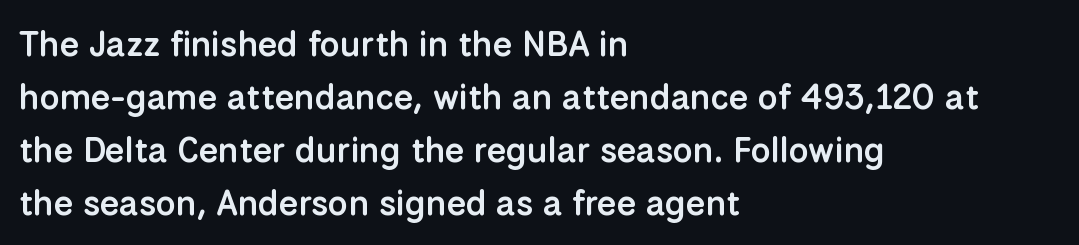
{"serif": "no", "italic": "no", "bold": "semi", "weight": "semibold", "width": "normal", "stroke_contrast": "low", "x_height": "medium", "monospaced": "no", "underline": "no", "align": "left", "line_spacing": "normal", "line_spacing_ratio": 1.51, "letter_spacing": "normal", "letter_spacing_em": 0.0, "glyph_px": 35}
